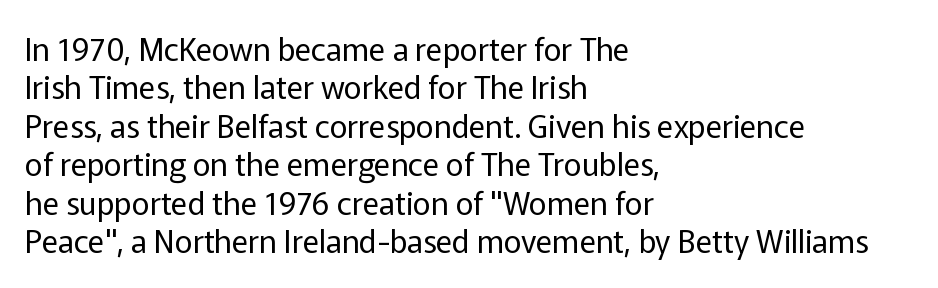
The image shows 31 px regular-weight sans-serif type, upright; set left-aligned, line spacing 1.24x, normal letter spacing, not underlined; low stroke contrast and a medium x-height.
